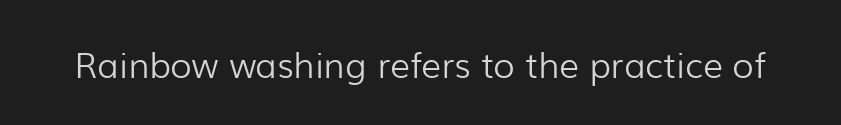
{"serif": "no", "italic": "no", "bold": "no", "weight": "light", "width": "normal", "stroke_contrast": "low", "x_height": "medium", "monospaced": "no", "underline": "no", "letter_spacing": "normal", "letter_spacing_em": 0.0, "glyph_px": 35}
